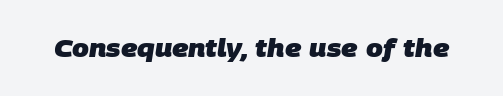
{"bold": "yes", "underline": "no", "letter_spacing": "normal", "letter_spacing_em": 0.0, "glyph_px": 24}
